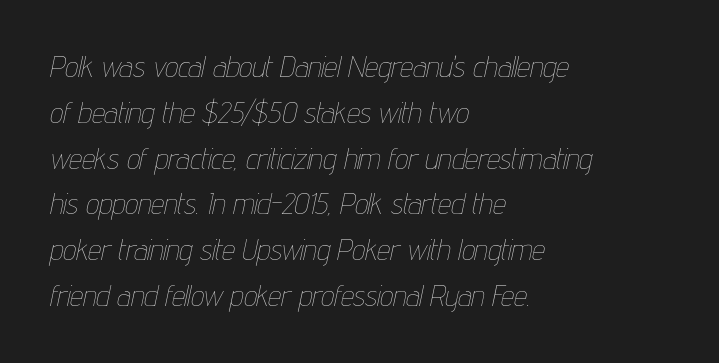
These lines sit exactly where default settings would place them. Tall strokes in this sample are angled rather than plumb. Letters have the restrained weight of plain body copy at most. Proportional: the letters do not fall into vertical columns. These lines keep a tight, regular rhythm from letter to letter. Casual observation: everything's shoved over to the left.
